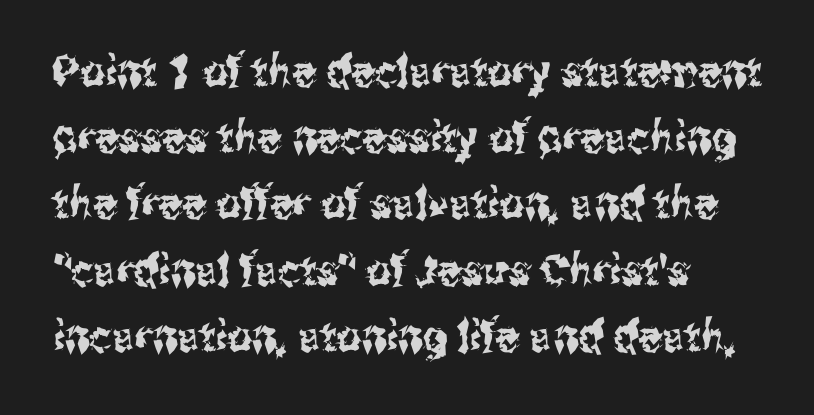
Q: Is the text italic (slanted)? A: No, it is upright.
Q: Is the typeface a serif or a sans-serif typeface? A: Sans-serif.
Q: Is the text underlined? A: No.
Q: How is the paragraph aligned? A: Left-aligned.
Q: Is the spacing between letters normal or unusually wide? A: Normal.
Q: Is the spacing between lines tight, normal or loose? A: Normal.
Q: Width (condensed, normal, or wide)? A: Condensed.
Q: Stroke contrast? A: Medium.
Q: x-height? A: Medium.
Q: Monospaced? A: No.
